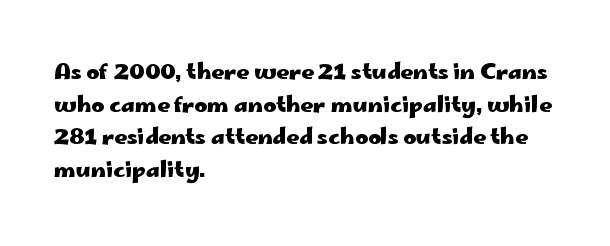
Q: Is the text bold? A: Yes.
Q: Is the text italic (slanted)? A: No, it is upright.
Q: Is the text underlined? A: No.
Q: How is the paragraph aligned? A: Left-aligned.
Q: Is the spacing between letters normal or unusually wide? A: Normal.
Q: Is the spacing between lines tight, normal or loose? A: Normal.
